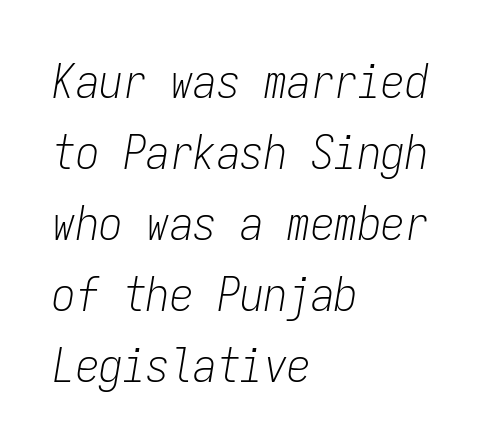
Q: Is the text bold? A: No.
Q: Is the text italic (slanted)? A: Yes, it leans right by about 9 degrees.
Q: Is the text underlined? A: No.
Q: How is the paragraph aligned? A: Left-aligned.
Q: Is the spacing between letters normal or unusually wide? A: Normal.
Q: Is the spacing between lines tight, normal or loose? A: Normal.
Q: Width (condensed, normal, or wide)? A: Condensed.
Q: Stroke contrast? A: Low.
Q: x-height? A: Medium.
Q: Monospaced? A: Yes.
